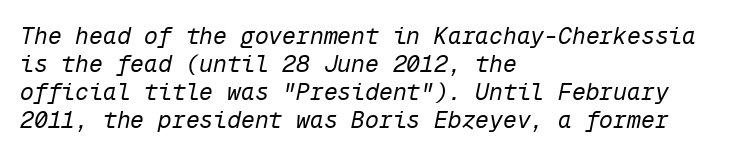
The face looks like a standard text weight, possibly lighter. This is oblique type, the kind used for emphasis or titles. The passage shown is not underscored anywhere. One-word summary of the alignment: left.
